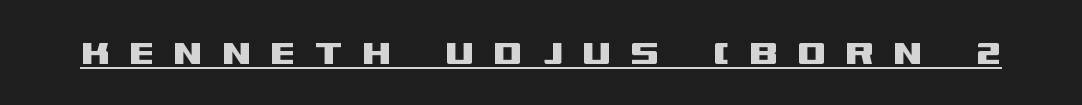
The lettering is marked with a stroke running underneath it. Do the characters align in a grid? No, the font is proportional. The axis of the letterforms is exactly vertical. The line texture is sparse and dotted thanks to wide tracking.
